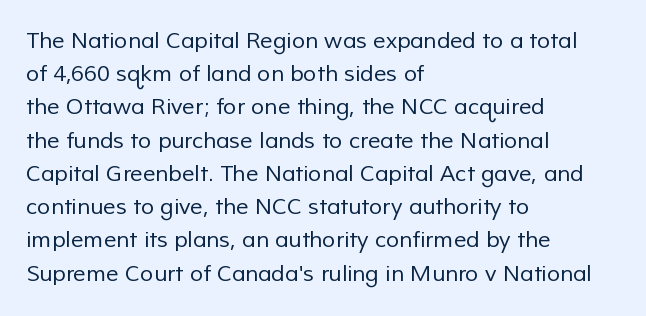
The image shows 22 px text type; set left-aligned, normal line spacing (1.51x), normal letter spacing, not underlined.
